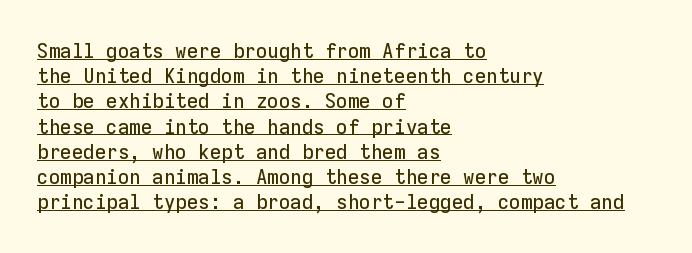
Q: Is the text italic (slanted)? A: No, it is upright.
Q: Is the text underlined? A: Yes.
Q: How is the paragraph aligned? A: Left-aligned.
Q: Is the spacing between letters normal or unusually wide? A: Normal.
